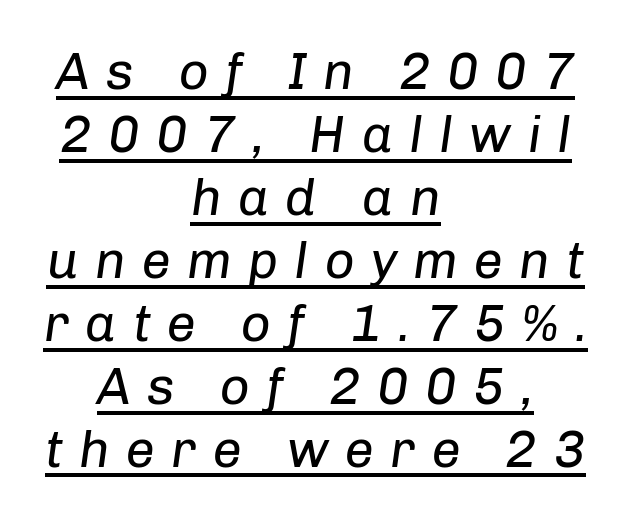
The image shows 52 px regular-weight type, italic (leaning right); set centered, line spacing 1.21x, unusually wide letter spacing (+0.31 em), underlined; low stroke contrast and a medium x-height.
